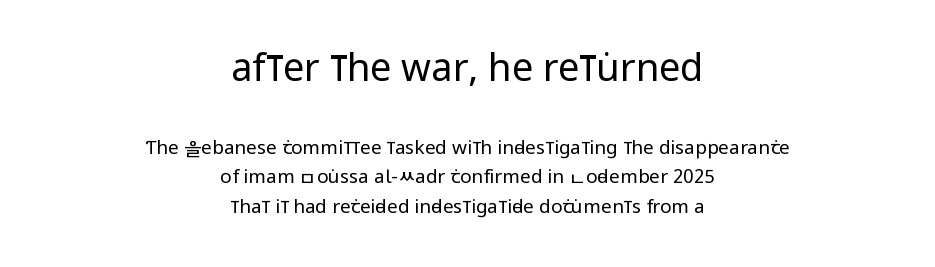
{"serif": "no", "italic": "no", "bold": "no", "weight": "regular", "width": "condensed", "stroke_contrast": "low", "x_height": "large", "monospaced": "no", "underline": "no", "align": "center", "line_spacing": "normal", "line_spacing_ratio": 1.56, "letter_spacing": "normal", "letter_spacing_em": 0.0, "larger_block": "first", "size_ratio": 2.0, "glyph_px": 38}
